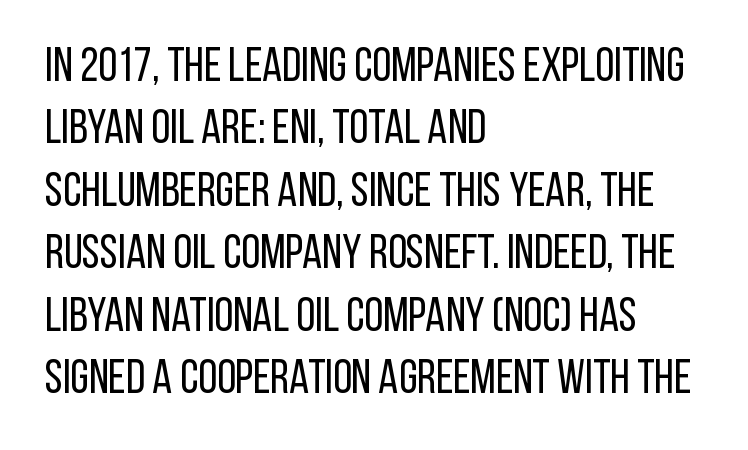
Q: Is the text bold? A: No.
Q: Is the text italic (slanted)? A: No, it is upright.
Q: Is the typeface a serif or a sans-serif typeface? A: Sans-serif.
Q: Is the text underlined? A: No.
Q: How is the paragraph aligned? A: Left-aligned.
Q: Is the spacing between letters normal or unusually wide? A: Normal.
Q: Is the spacing between lines tight, normal or loose? A: Normal.
Q: Width (condensed, normal, or wide)? A: Condensed.
Q: Stroke contrast? A: Low.
Q: x-height? A: Large.
Q: Monospaced? A: No.
